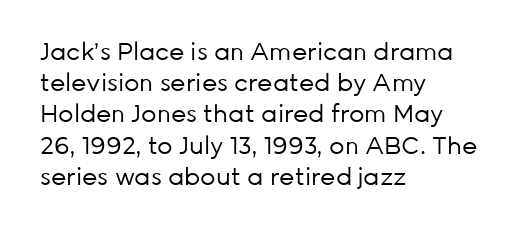
{"italic": "no", "bold": "no", "underline": "no", "align": "left", "line_spacing": "normal", "line_spacing_ratio": 1.3, "letter_spacing": "normal", "letter_spacing_em": 0.0, "glyph_px": 24}
